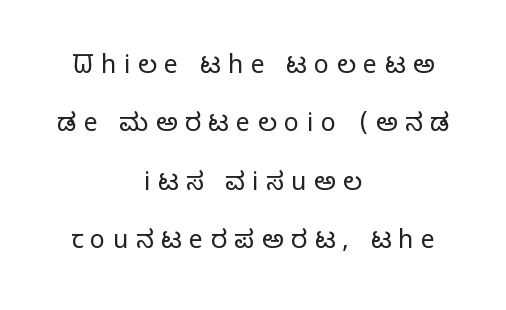
The glyphs are unaccompanied by any horizontal stroke below them. The space between consecutive lines is lavish. These lines are centered, leaving both edges ragged. Look at the tracking — it's clearly loosened, letters drifting apart.
